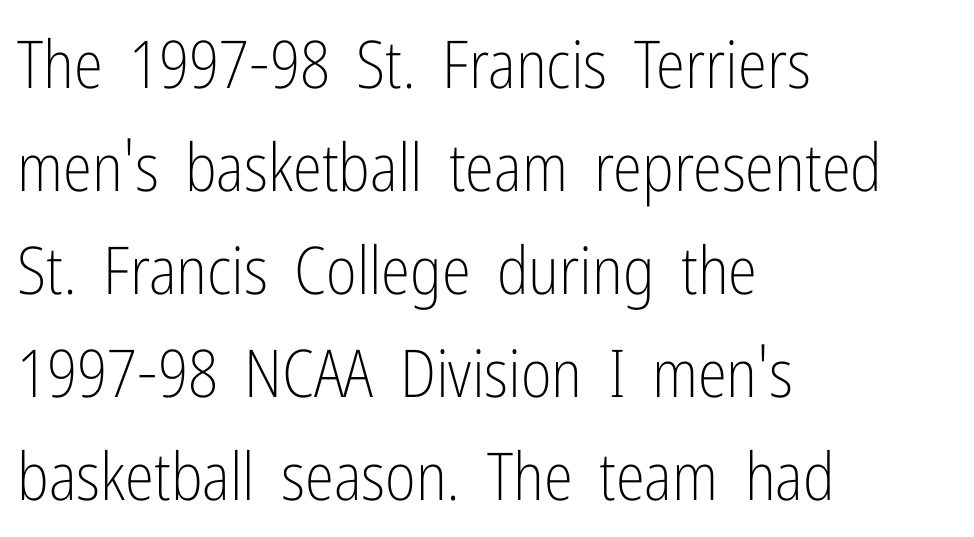
{"serif": "no", "italic": "no", "bold": "no", "weight": "light", "width": "condensed", "stroke_contrast": "low", "x_height": "medium", "monospaced": "no", "underline": "no", "align": "left", "line_spacing": "normal", "line_spacing_ratio": 1.56, "letter_spacing": "normal", "letter_spacing_em": 0.0, "glyph_px": 66}
